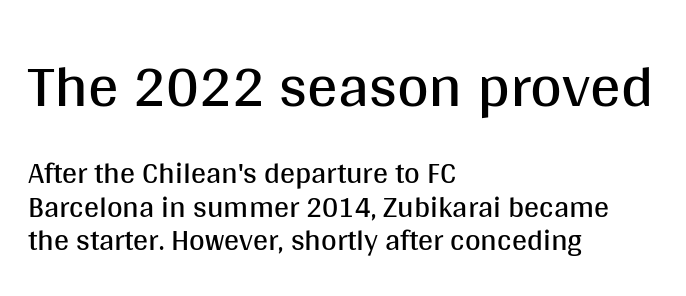
Q: Is the text bold? A: No.
Q: Is the text italic (slanted)? A: No, it is upright.
Q: Is the typeface a serif or a sans-serif typeface? A: Sans-serif.
Q: Is the text underlined? A: No.
Q: How is the paragraph aligned? A: Left-aligned.
Q: Is the spacing between letters normal or unusually wide? A: Normal.
Q: Is the spacing between lines tight, normal or loose? A: Tight.
Q: Which block of text is set in a larger size, the first (top) or the second (bottom)? A: The first (top) one.
Q: Width (condensed, normal, or wide)? A: Normal.
Q: Stroke contrast? A: Medium.
Q: x-height? A: Large.
Q: Monospaced? A: No.
